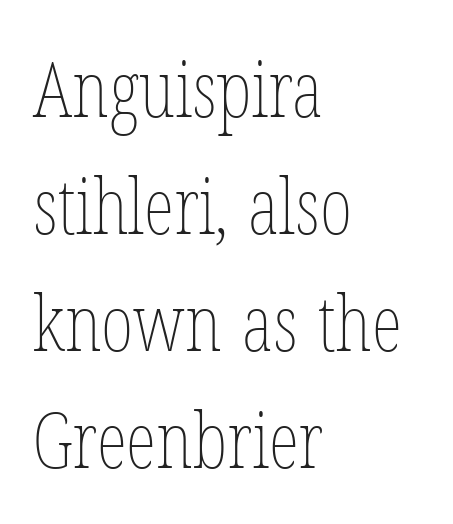
The image shows 78 px thin, condensed type, upright; set left-aligned, normal line spacing (1.5x), normal letter spacing, not underlined; low stroke contrast and a medium x-height.
